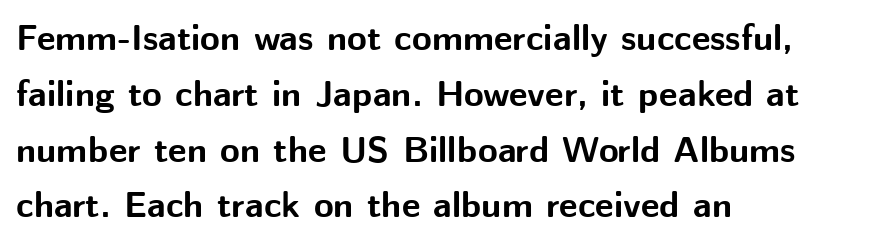
What weight is shown? A full bold with thick strokes. This rendering employs a face without finishing strokes, i.e., a sans-serif. If you drew a line through each stem, it would be perfectly vertical. A typesetter would call this proportional, since set widths differ per character. Caption: standard tracking, unaltered. A normal amount of white space separates one row of letters from the next.
